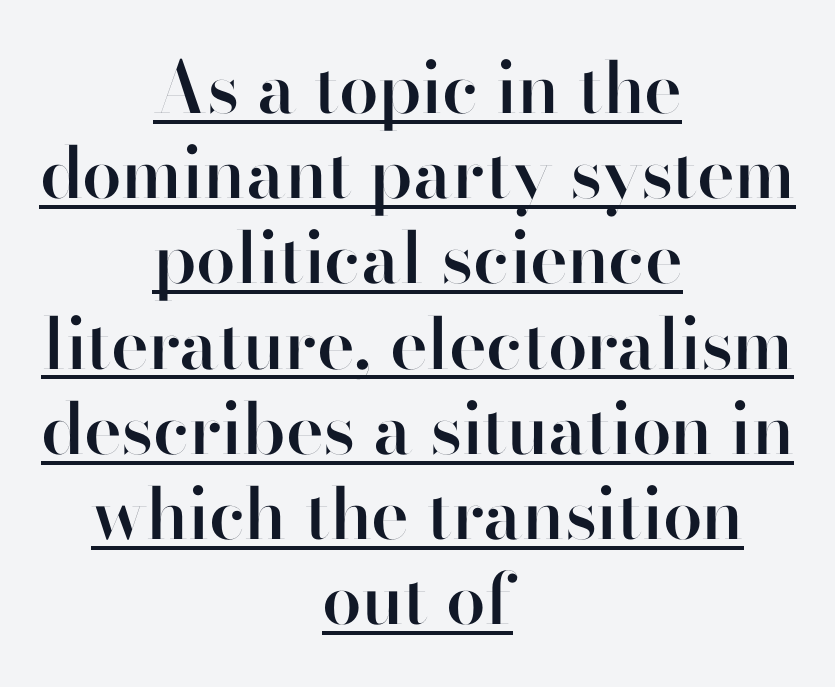
The image shows 71 px semibold sans-serif type, upright; set centered, line spacing 1.2x, normal letter spacing, underlined; high stroke contrast and a small x-height.
